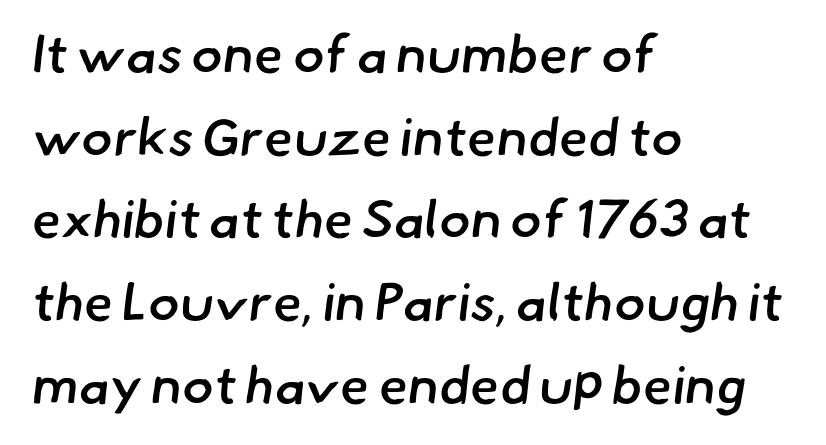
Q: Is the text bold? A: Semi-bold.
Q: Is the typeface a serif or a sans-serif typeface? A: Sans-serif.
Q: Is the text underlined? A: No.
Q: How is the paragraph aligned? A: Left-aligned.
Q: Is the spacing between letters normal or unusually wide? A: Normal.
Q: Is the spacing between lines tight, normal or loose? A: Normal.
Q: Width (condensed, normal, or wide)? A: Normal.
Q: Stroke contrast? A: Low.
Q: x-height? A: Small.
Q: Monospaced? A: No.
